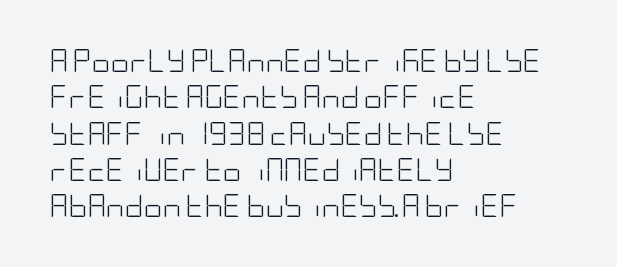
The image shows 23 px text type, upright; set left-aligned, normal line spacing (1.58x), normal letter spacing, not underlined.
